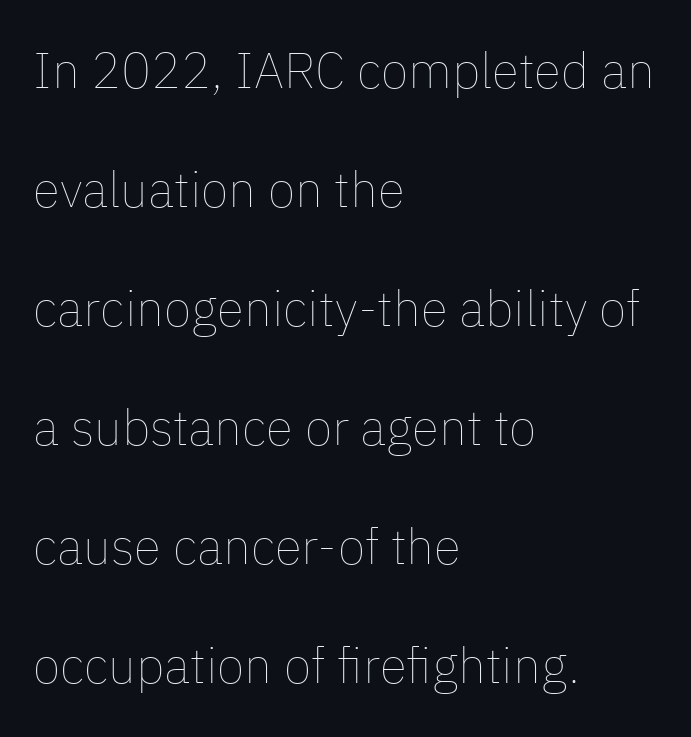
The image shows 50 px thin type, upright; set left-aligned, loose line spacing (2.38x), normal letter spacing, not underlined; low stroke contrast and a medium x-height.
